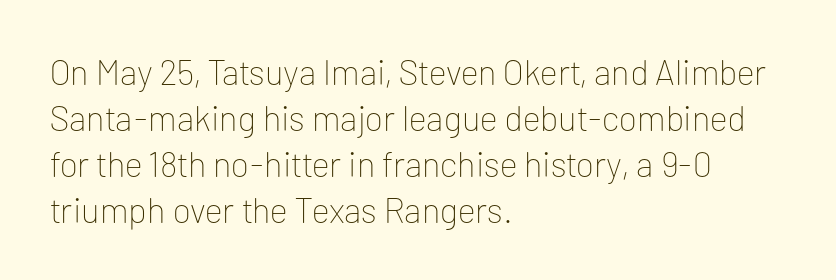
How would I describe the line gaps? Plain and ordinary. Rule under the text: the space is simply empty. Proportional: the letters do not fall into vertical columns. The typeface has the unassuming heft of standard copy or less.
